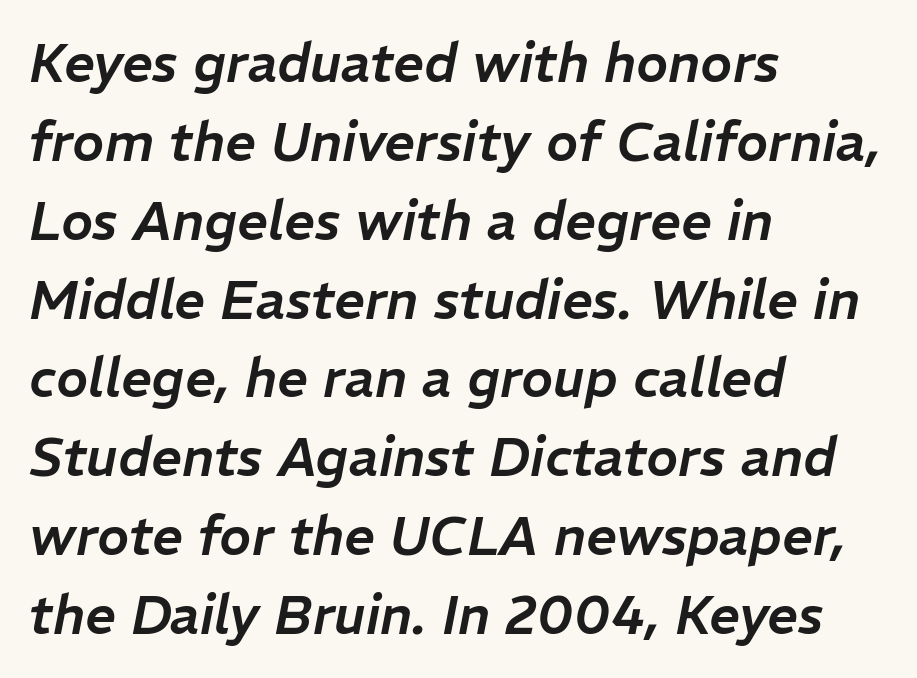
{"italic": "yes", "lean": "right", "slant_degrees": 11, "width": "normal", "stroke_contrast": "low", "x_height": "medium", "monospaced": "no", "underline": "no", "align": "left", "line_spacing": "normal", "line_spacing_ratio": 1.46, "letter_spacing": "normal", "letter_spacing_em": 0.0, "glyph_px": 54}
